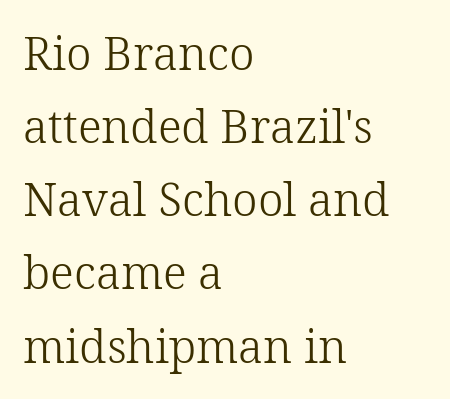
Notice how the passage keeps a crisp vertical edge on the left only. Proportional: the letters do not fall into vertical columns. Anything drawn beneath the words? Only blank space. Each stroke keeps to a modest, everyday thickness or less. Posture: upright roman. Regarding serifs, this sample has them.
